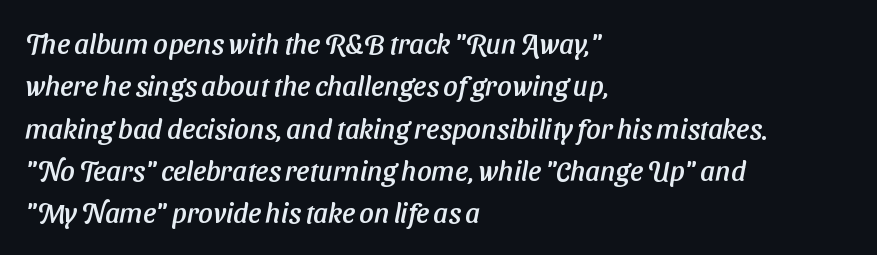
The image shows 28 px sans-serif type; set left-aligned, normal line spacing (1.51x), normal letter spacing, not underlined; low stroke contrast and a medium x-height.
